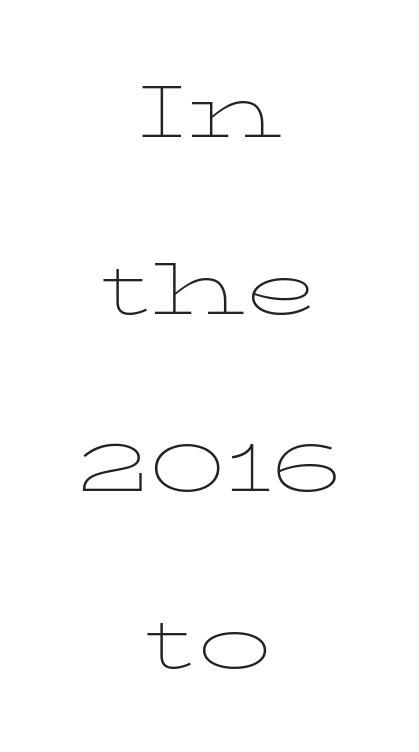
What kind of face is this? One with serifs. Each new line begins a long way beneath the previous one. Nothing unusual about the tracking: characters are spaced as the font intends. The rag falls on both sides of this text block equally. Words float on clear page, feet unadorned. Posture: upright roman.
